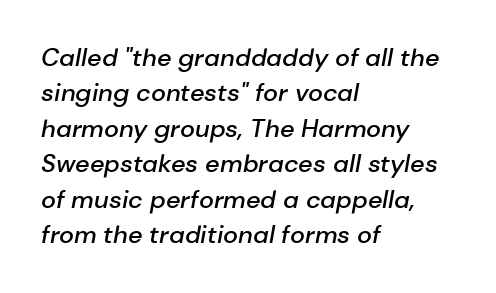
The glyphs have the mass of a demibold cut, below bold. Has an underline been added? It has not. Caption: multi-line text, flush left, ragged right. Characters follow at the spacing the type designer built in. These lines sit exactly where default settings would place them.
